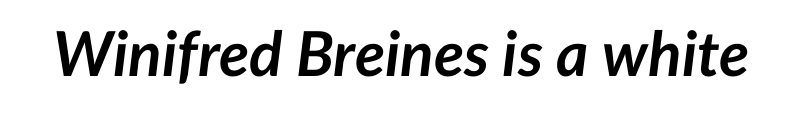
{"italic": "yes", "lean": "right", "slant_degrees": 7, "bold": "yes", "weight": "semibold", "width": "normal", "stroke_contrast": "low", "x_height": "medium", "monospaced": "no", "underline": "no", "letter_spacing": "normal", "letter_spacing_em": 0.0, "glyph_px": 62}
